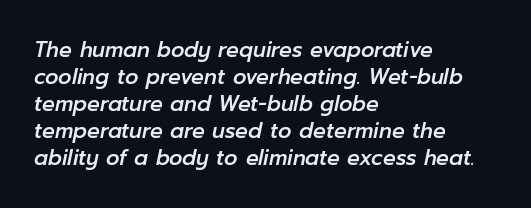
Check under the words: just untouched page. Regarding leading, the lines here are spaced in the standard way. Line beginnings align vertically; line endings do not. How are the letters spaced? Ordinarily, with no added tracking.
